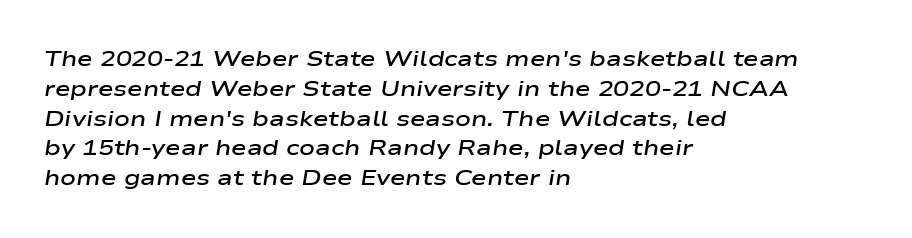
Q: Is the text bold? A: Semi-bold.
Q: Is the text italic (slanted)? A: Yes, it leans right by about 9 degrees.
Q: Is the text underlined? A: No.
Q: How is the paragraph aligned? A: Left-aligned.
Q: Is the spacing between letters normal or unusually wide? A: Normal.
Q: Is the spacing between lines tight, normal or loose? A: Normal.
